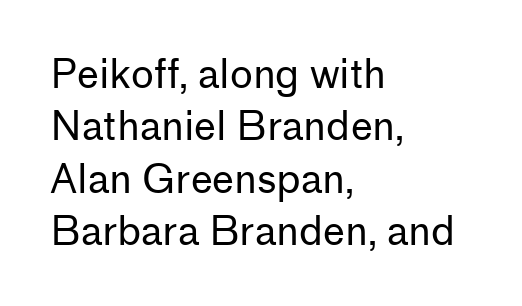
The image shows 39 px regular-weight sans-serif type, upright; set left-aligned, normal line spacing (1.34x), normal letter spacing, not underlined; low stroke contrast and a medium x-height.
